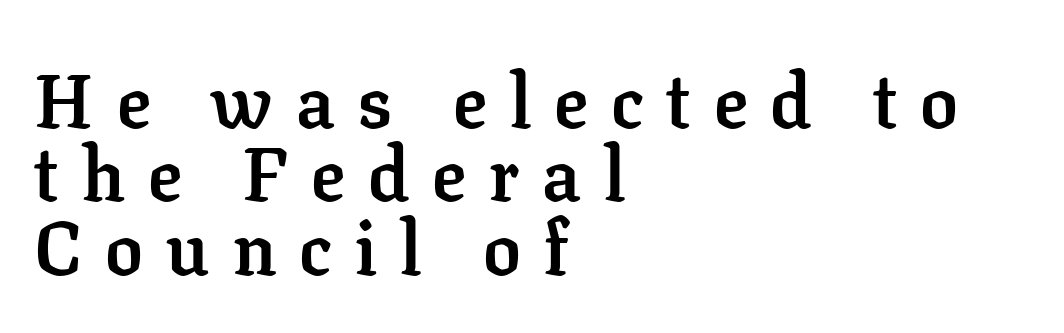
{"serif": "yes", "italic": "no", "bold": "yes", "weight": "semibold", "width": "normal", "stroke_contrast": "low", "x_height": "medium", "monospaced": "no", "underline": "no", "align": "left", "line_spacing": "tight", "line_spacing_ratio": 0.98, "letter_spacing": "wide", "letter_spacing_em": 0.31, "glyph_px": 75}
